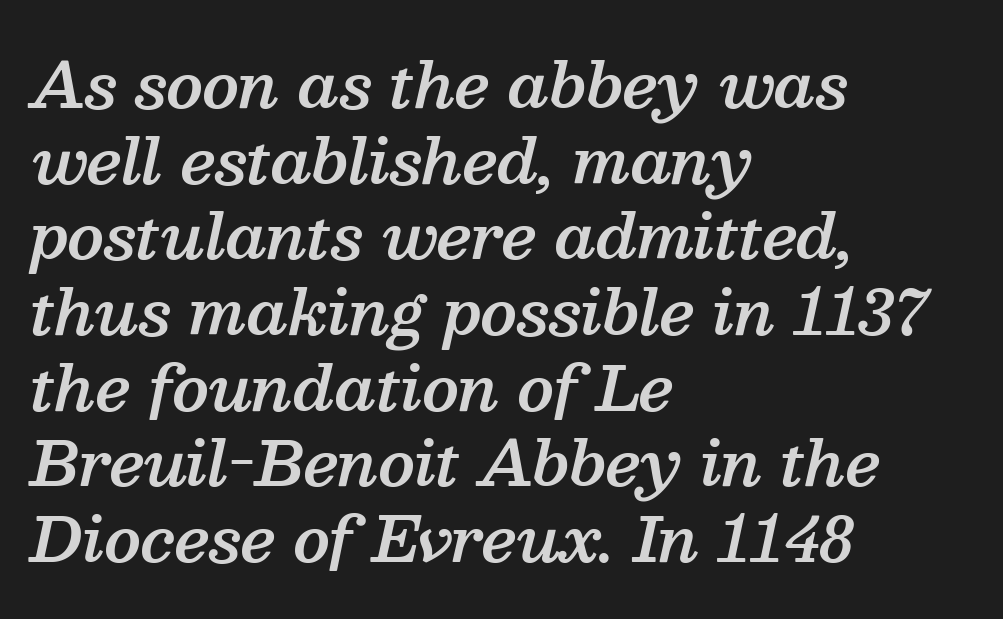
The image shows 61 px semibold serif type, italic (leaning right); set left-aligned, line spacing 1.24x, normal letter spacing, not underlined; medium stroke contrast and a medium x-height.
